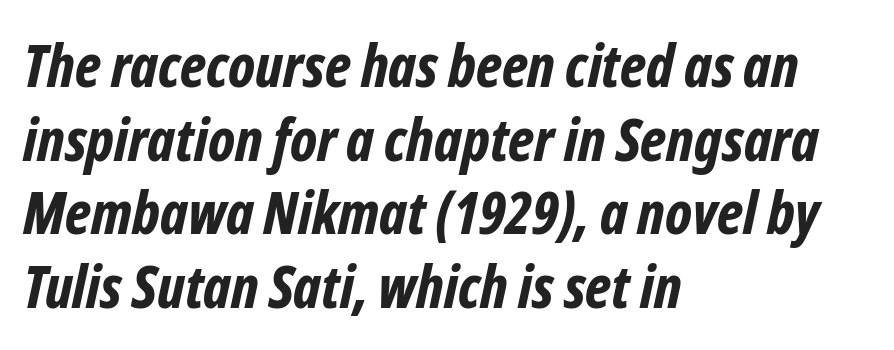
Q: Is the text bold? A: Yes.
Q: Is the text italic (slanted)? A: Yes, it leans right by about 12 degrees.
Q: Is the text underlined? A: No.
Q: How is the paragraph aligned? A: Left-aligned.
Q: Is the spacing between letters normal or unusually wide? A: Normal.
Q: Is the spacing between lines tight, normal or loose? A: Normal.
Q: Width (condensed, normal, or wide)? A: Condensed.
Q: Stroke contrast? A: Low.
Q: x-height? A: Medium.
Q: Monospaced? A: No.
